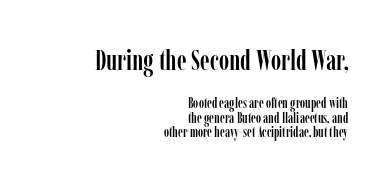
Q: Is the text italic (slanted)? A: No, it is upright.
Q: Is the typeface a serif or a sans-serif typeface? A: Serif.
Q: Is the text underlined? A: No.
Q: How is the paragraph aligned? A: Right-aligned.
Q: Is the spacing between letters normal or unusually wide? A: Normal.
Q: Is the spacing between lines tight, normal or loose? A: Tight.
Q: Which block of text is set in a larger size, the first (top) or the second (bottom)? A: The first (top) one.
Q: Width (condensed, normal, or wide)? A: Condensed.
Q: Stroke contrast? A: Low.
Q: x-height? A: Medium.
Q: Monospaced? A: No.
